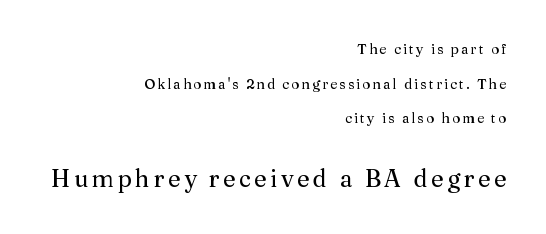
Posture: upright roman. The typesetter chose a ragged-left arrangement here. These two chunks differ in scale, with the bottom chunk taking the larger measure. Decoration check: the copy has no underline.
